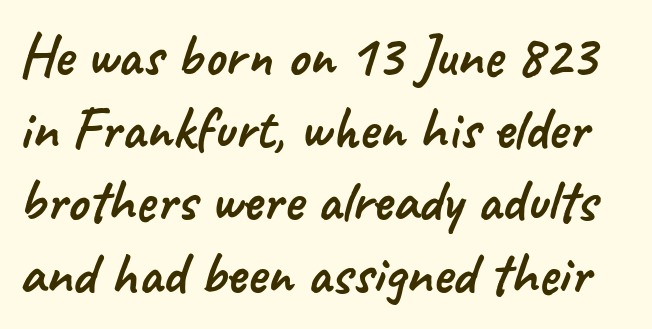
Q: Is the typeface a serif or a sans-serif typeface? A: Sans-serif.
Q: Is the text underlined? A: No.
Q: Is the spacing between letters normal or unusually wide? A: Normal.
Q: Width (condensed, normal, or wide)? A: Normal.
Q: Stroke contrast? A: Low.
Q: x-height? A: Small.
Q: Monospaced? A: No.
